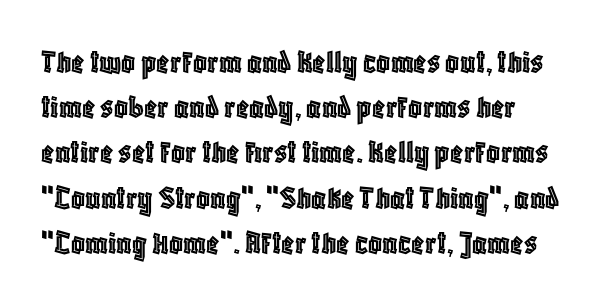
The image shows 34 px condensed type, upright; set left-aligned, normal line spacing (1.33x), normal letter spacing, not underlined; a large x-height.
